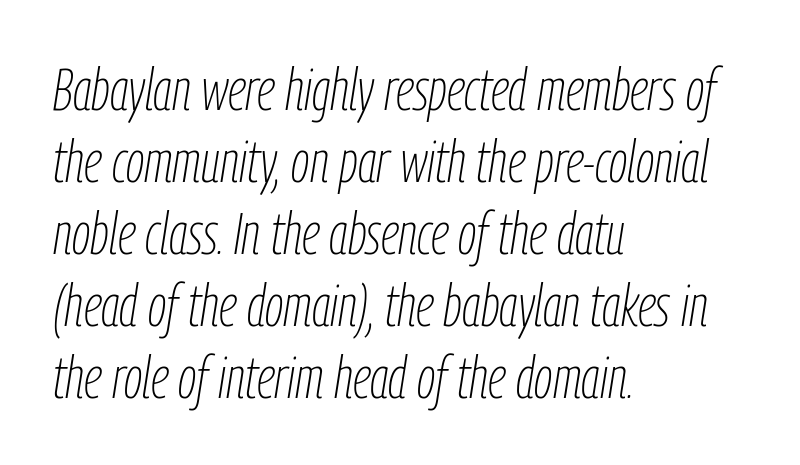
Nothing unusual about the tracking: characters are spaced as the font intends. Compared with a typical body face, this is equally light or lighter still. Emphasis-style slanted type is in use. The string is rendered with underlining switched off. The ragged edge is on the right, which tells us the setting is flush left. Each letter keeps its own natural width here, so spacing adapts to shape.
